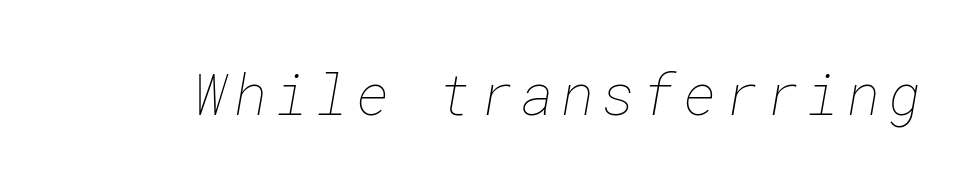
The image shows 57 px thin type; set not underlined; low stroke contrast and a medium x-height.
